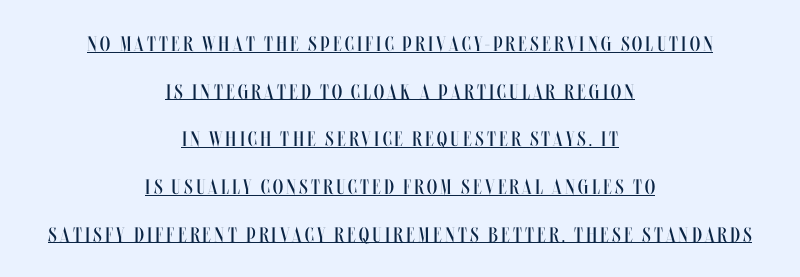
{"italic": "no", "bold": "no", "underline": "yes", "align": "center", "line_spacing": "loose", "line_spacing_ratio": 2.27, "glyph_px": 21}
